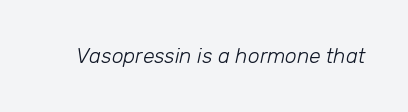
Each word holds together tightly as a unit, with standard inter-letter gaps. Style check: oblique. Lines of text with bare space underneath. Heaviness? Minimal to ordinary, like unemphasized prose.
